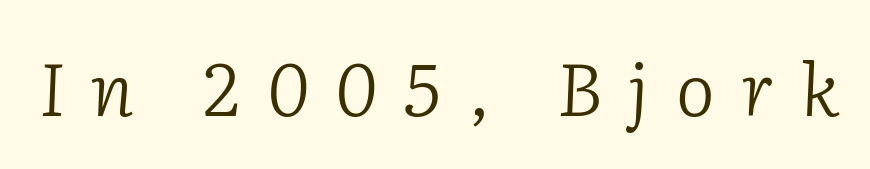
{"serif": "yes", "italic": "yes", "lean": "right", "slant_degrees": 2, "bold": "no", "weight": "light", "width": "normal", "stroke_contrast": "low", "x_height": "medium", "monospaced": "no", "underline": "no", "letter_spacing": "wide", "letter_spacing_em": 0.37, "glyph_px": 73}
